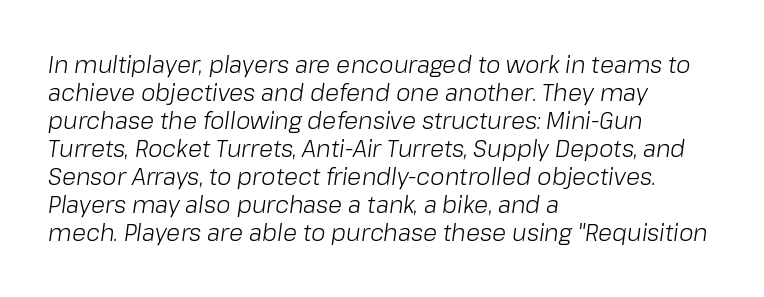
The image shows 23 px text type, italic (leaning right); set left-aligned, line spacing 1.22x, normal letter spacing, not underlined.
